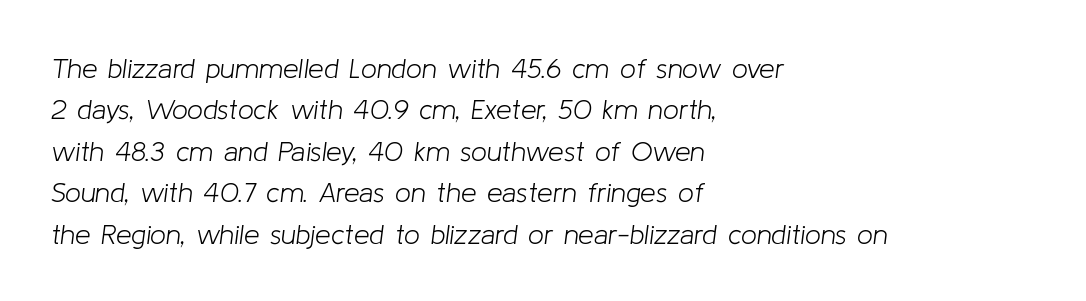
The image shows 28 px light type, italic (leaning right); set left-aligned, normal line spacing (1.48x), normal letter spacing, not underlined; low stroke contrast and a medium x-height.
